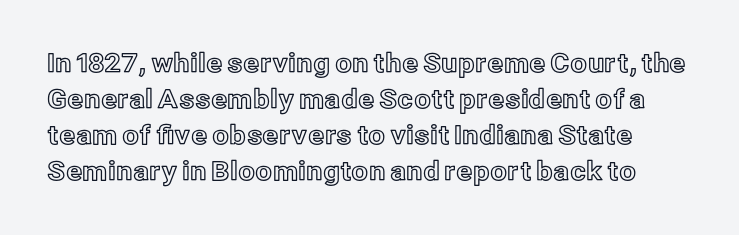
Descender tails drop into unmarked territory. This is the regular roman posture of the typeface. Nobody touched the tracking dial on this one. Regular leading.
